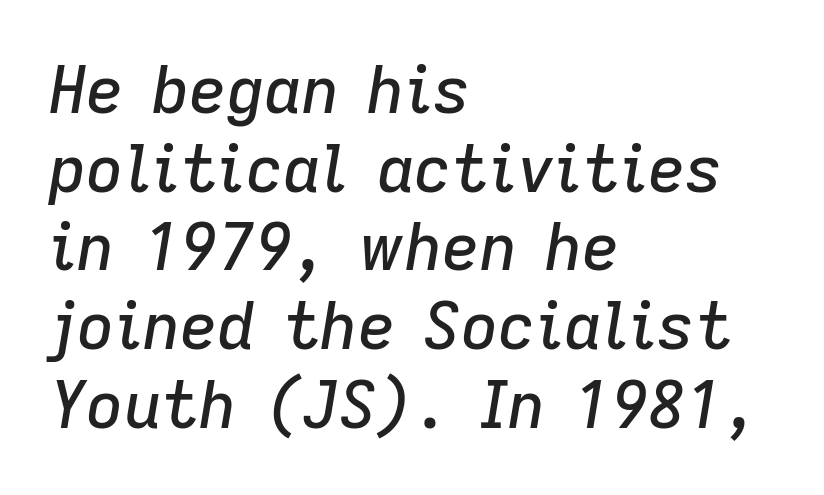
The line texture is even and compact thanks to regular tracking. The space directly below the letters is spotless. If you drew a ruler down the left edge, every line would touch it. The text carries the slant typical of an italic or oblique font.
